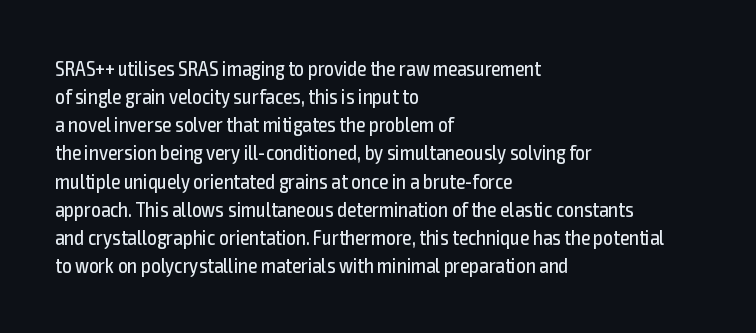
{"italic": "no", "bold": "no", "underline": "no", "align": "left", "line_spacing": "normal", "line_spacing_ratio": 1.34, "letter_spacing": "normal", "letter_spacing_em": 0.0, "glyph_px": 21}
